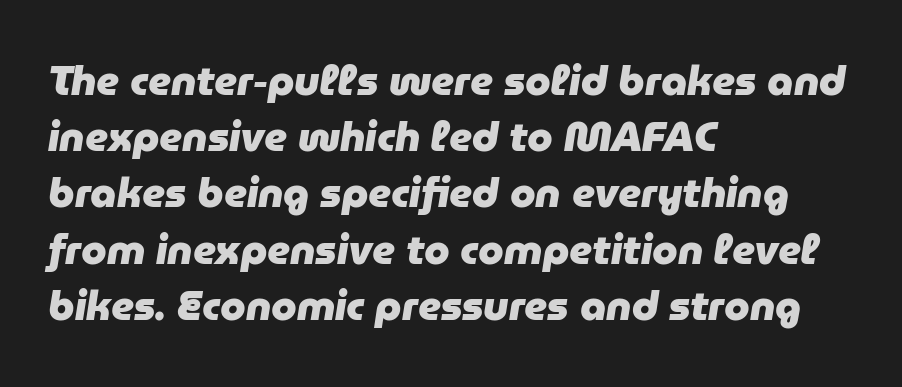
Compared with an ordinary text face, these strokes are far heavier — a full bold. Character widths vary here, with narrow letters taking less room than wide ones. A typesetter would mark this as italic. How would I describe the line gaps? Plain and ordinary.
